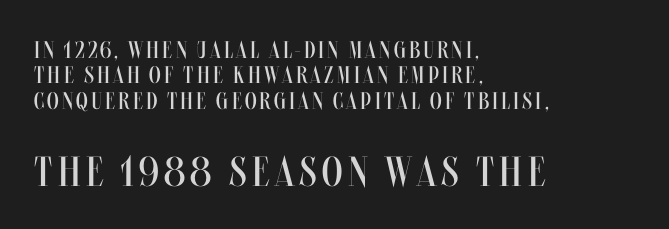
Q: Is the text bold? A: No.
Q: Is the text italic (slanted)? A: No, it is upright.
Q: Is the text underlined? A: No.
Q: How is the paragraph aligned? A: Left-aligned.
Q: Is the spacing between lines tight, normal or loose? A: Tight.
Q: Which block of text is set in a larger size, the first (top) or the second (bottom)? A: The second (bottom) one.
Q: Width (condensed, normal, or wide)? A: Condensed.
Q: Stroke contrast? A: Medium.
Q: x-height? A: Large.
Q: Monospaced? A: No.
